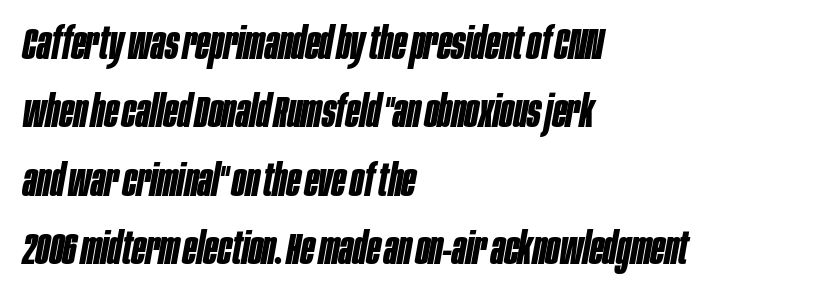
The image shows 45 px bold, condensed type, italic (leaning right); set left-aligned, normal line spacing (1.52x), normal letter spacing, not underlined; low stroke contrast and a large x-height.
